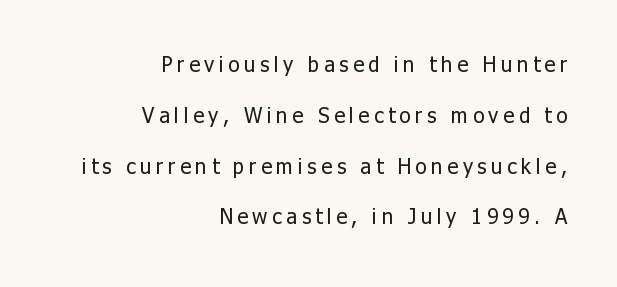
How would I describe the line gaps? Wide and relaxed. Rule under the text: the space is simply empty. Horizontal alignment here is rightward, an uncommon choice for prose. The tracking reads as deliberately expanded to a designer's eye. These lines were composed using upright roman letters. The font sits on the lighter half of the weight spectrum, regular included.
